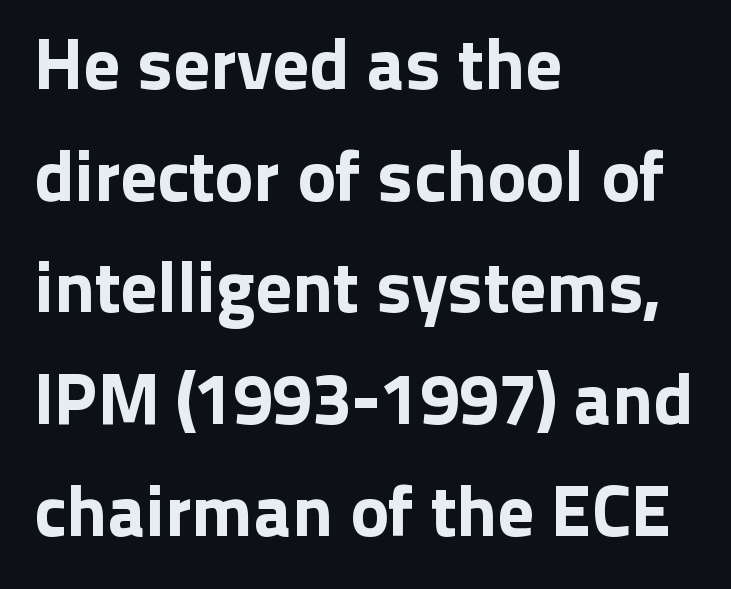
The letters advance in unequal steps, a hallmark of proportional type. A student would call this left alignment; a typographer would say flush left, rag right. How are the letters spaced? Ordinarily, with no added tracking. Every stem runs plumb, perpendicular to the baseline. Does the leading feel generous? No, just average. Observe the absence of serifs on each vertical stroke in this sample.
